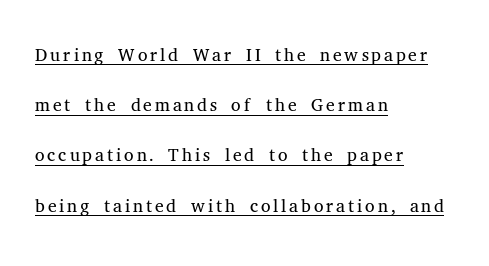
{"italic": "no", "bold": "no", "underline": "yes", "align": "left", "line_spacing_ratio": 1.86, "glyph_px": 27}
